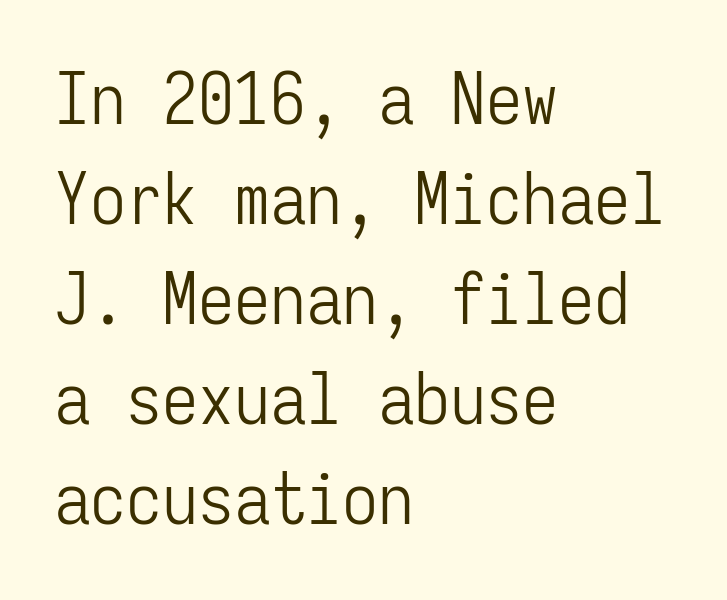
{"serif": "no", "italic": "no", "bold": "no", "weight": "light", "width": "condensed", "stroke_contrast": "low", "x_height": "medium", "monospaced": "yes", "underline": "no", "align": "left", "line_spacing": "normal", "line_spacing_ratio": 1.39, "letter_spacing": "normal", "letter_spacing_em": 0.0, "glyph_px": 72}
